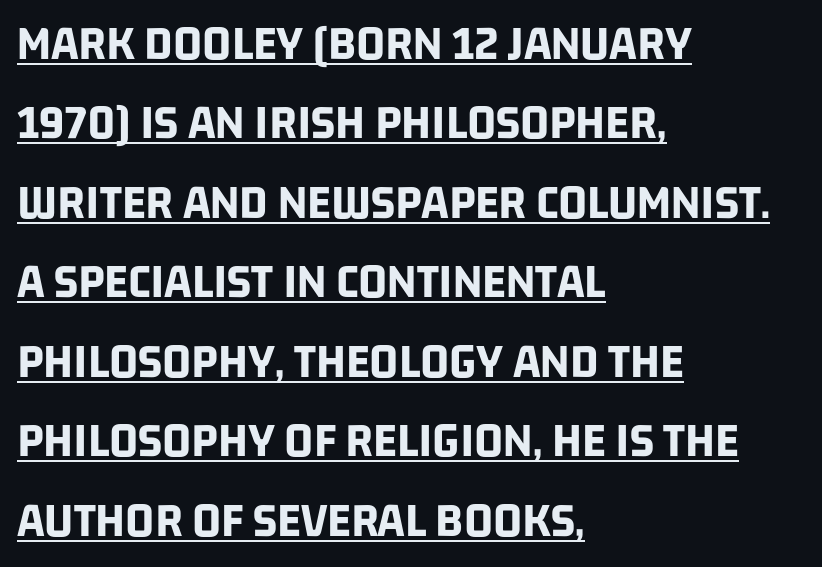
Q: Is the text bold? A: Yes.
Q: Is the typeface a serif or a sans-serif typeface? A: Sans-serif.
Q: Is the text underlined? A: Yes.
Q: How is the paragraph aligned? A: Left-aligned.
Q: Is the spacing between letters normal or unusually wide? A: Normal.
Q: Is the spacing between lines tight, normal or loose? A: Normal.
Q: Width (condensed, normal, or wide)? A: Condensed.
Q: Stroke contrast? A: Low.
Q: x-height? A: Large.
Q: Monospaced? A: No.
